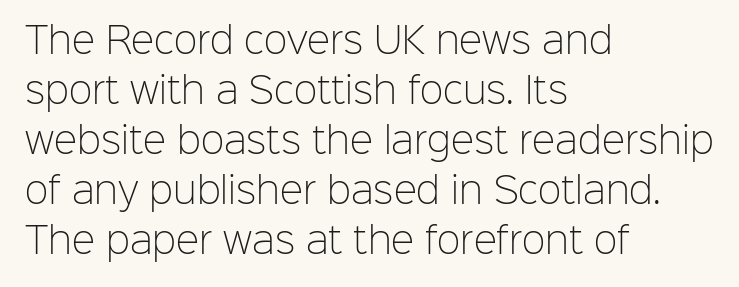
{"serif": "no", "italic": "no", "bold": "no", "weight": "light", "width": "normal", "stroke_contrast": "low", "x_height": "medium", "monospaced": "no", "underline": "no", "align": "left", "line_spacing": "normal", "line_spacing_ratio": 1.43, "letter_spacing": "normal", "letter_spacing_em": 0.0, "glyph_px": 35}
